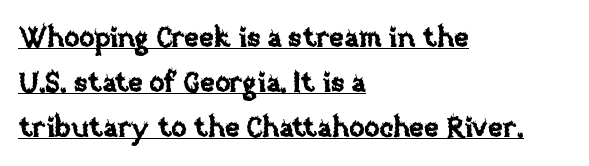
{"italic": "no", "width": "normal", "stroke_contrast": "low", "x_height": "large", "monospaced": "no", "underline": "yes", "align": "left", "line_spacing": "normal", "line_spacing_ratio": 1.6, "letter_spacing": "normal", "letter_spacing_em": 0.0, "glyph_px": 28}
